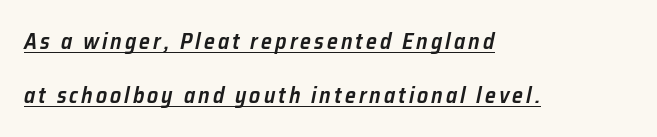
{"italic": "yes", "lean": "right", "slant_degrees": 12, "bold": "semi", "underline": "yes", "align": "left", "line_spacing": "loose", "line_spacing_ratio": 2.45, "glyph_px": 22}
